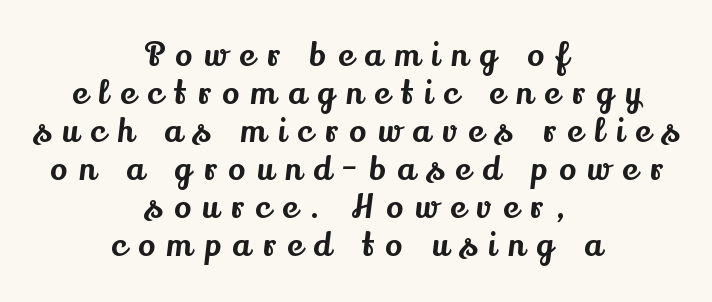
Varying glyph widths throughout — classic text-font behaviour. Compared with a flush-left layout, this one balances lines on the center instead. In terms of letterform style, serifs are clearly present.
